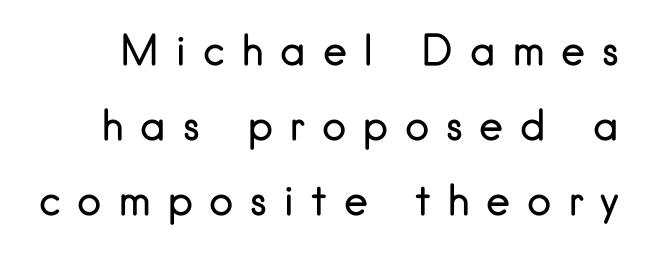
Clear beneath every line of the passage. Character widths vary here, with narrow letters taking less room than wide ones. Tracking value appears strongly positive — letters spread wide. Unlike italic type, these characters show no tilt at all.
